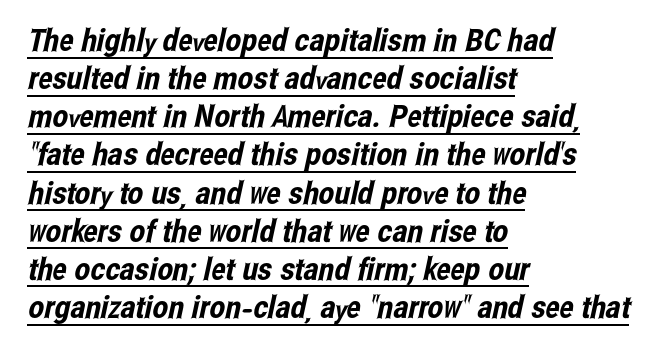
Think of a printed novel: that variable character pitch is what you see here. The rendering uses the underline text-decoration. Look at the bottom of the vertical strokes: they stop flat, with no serifs. The letterforms sit shoulder to shoulder at normal distance. Line beginnings align vertically; line endings do not.
